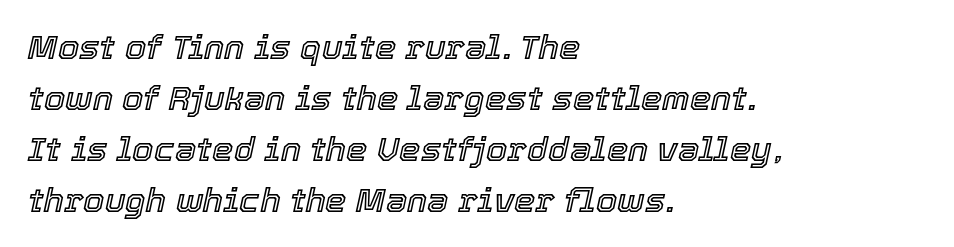
The letterforms sit shoulder to shoulder at normal distance. Descenders hang freely into open space. If you measured baseline to baseline, you'd find a middling distance. Each letter keeps its own natural width here, so spacing adapts to shape. In CSS terms this would be text-align: left. A typesetter would mark this as italic.
